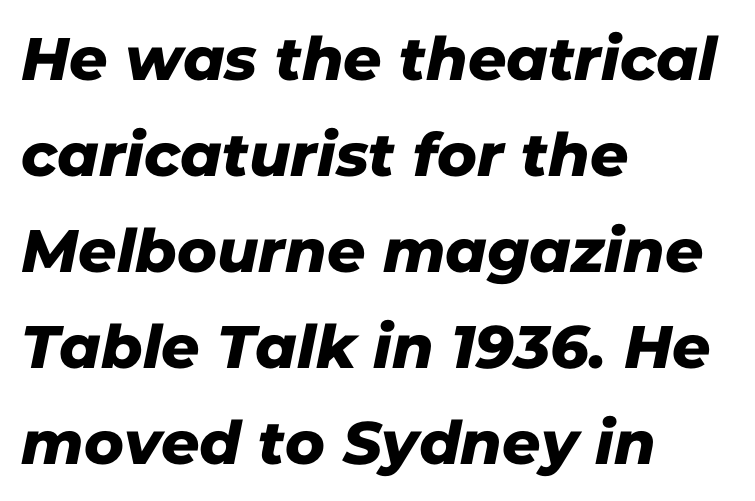
Nope, no serifs anywhere on these letters. Here the designer chose a conventional face with non-uniform glyph widths. Reading down the block, your eye returns to a fixed left position each line. Is the letter spacing exaggerated? No — it looks like the ordinary default. Underline: absent.
